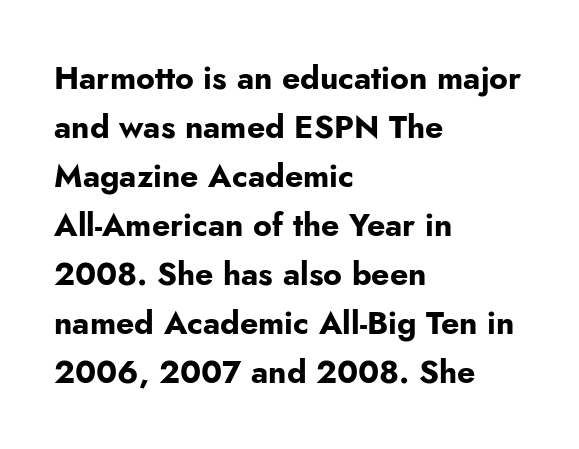
{"serif": "no", "italic": "no", "bold": "yes", "weight": "bold", "width": "normal", "stroke_contrast": "low", "x_height": "small", "monospaced": "no", "underline": "no", "align": "left", "line_spacing": "normal", "line_spacing_ratio": 1.53, "letter_spacing": "normal", "letter_spacing_em": 0.0, "glyph_px": 32}
